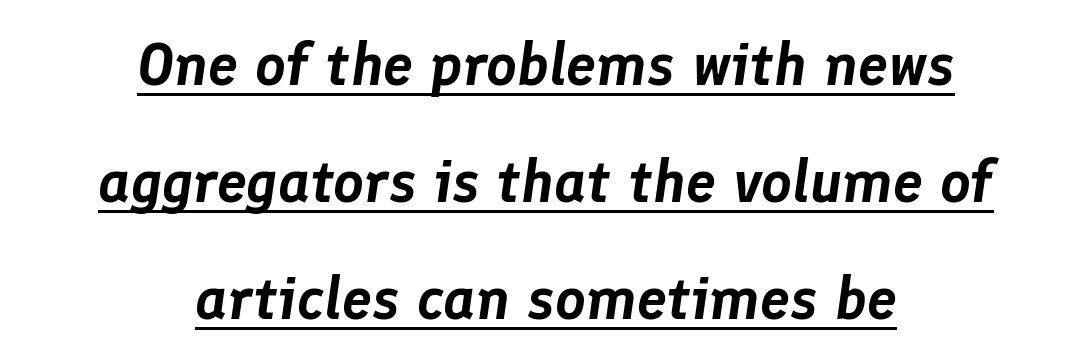
The face used here has a pronounced slope to its letters. Compared with typical paragraphs, the rows here are farther apart. Caption: lettering with a line underneath. One-word summary of the alignment: center.
